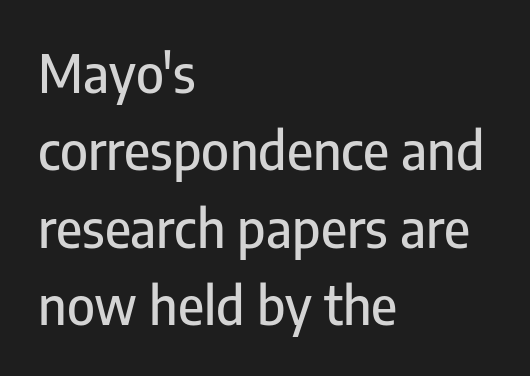
{"serif": "no", "italic": "no", "width": "condensed", "stroke_contrast": "low", "x_height": "medium", "monospaced": "no", "underline": "no", "align": "left", "line_spacing": "normal", "line_spacing_ratio": 1.46, "letter_spacing": "normal", "letter_spacing_em": 0.0, "glyph_px": 53}
